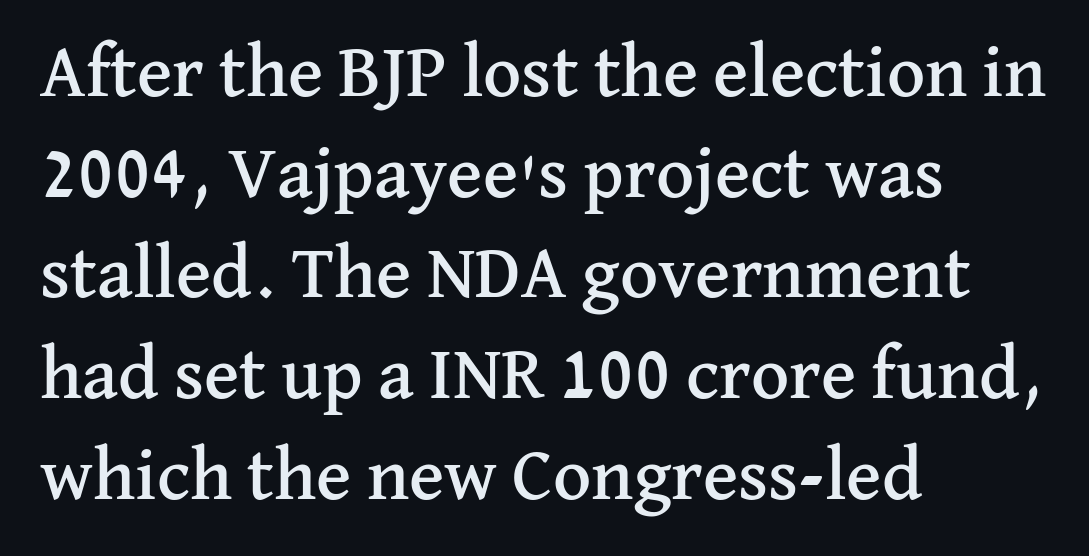
Ordinary non-slanted type is in use. The ragged edge is on the right, which tells us the setting is flush left. Type without underlining. Observe the serifs anchoring each vertical stroke in this sample.
